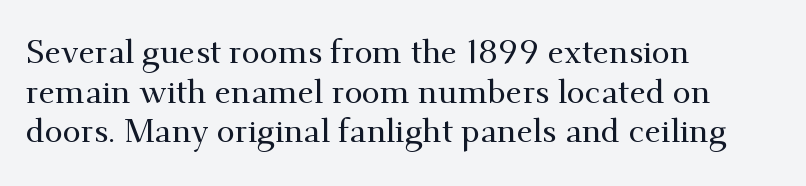
Q: Is the text italic (slanted)? A: No, it is upright.
Q: Is the typeface a serif or a sans-serif typeface? A: Serif.
Q: Is the text underlined? A: No.
Q: How is the paragraph aligned? A: Left-aligned.
Q: Is the spacing between letters normal or unusually wide? A: Normal.
Q: Width (condensed, normal, or wide)? A: Normal.
Q: Stroke contrast? A: Medium.
Q: x-height? A: Small.
Q: Monospaced? A: No.
